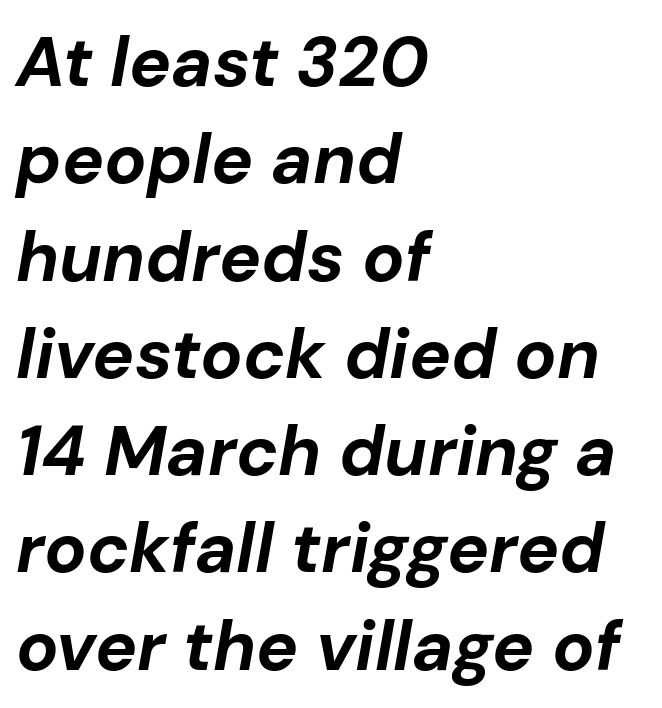
Q: Is the text bold? A: Yes.
Q: Is the text italic (slanted)? A: Yes, it leans right by about 10 degrees.
Q: Is the text underlined? A: No.
Q: How is the paragraph aligned? A: Left-aligned.
Q: Is the spacing between letters normal or unusually wide? A: Normal.
Q: Is the spacing between lines tight, normal or loose? A: Normal.
Q: Width (condensed, normal, or wide)? A: Normal.
Q: Stroke contrast? A: Low.
Q: x-height? A: Medium.
Q: Monospaced? A: No.
